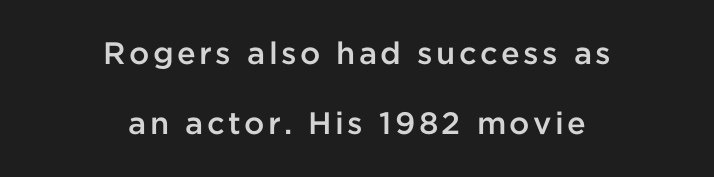
Only glyphs here, with clear space below each row. Bold? Not quite — semibold, heavier than regular but stopping short. This sample trades compactness for vertical openness between lines. Letterform terminals end flat and unadorned throughout the passage.
